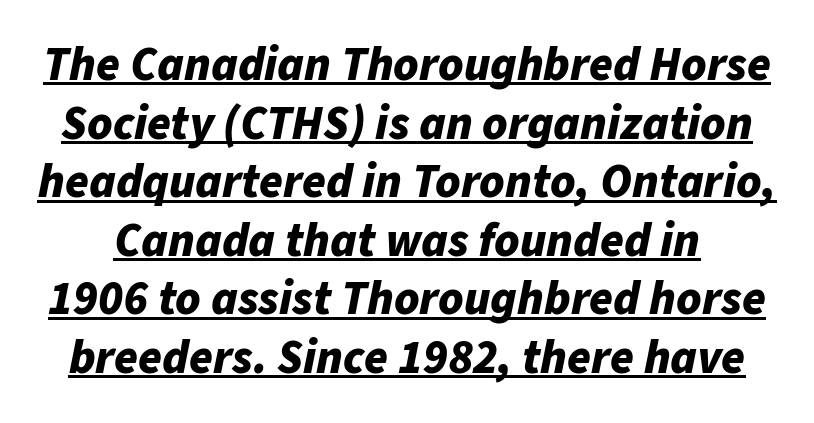
If you drew a line through each stem, it would be angled. These lines are rendered in a variable-pitch font. As a designer I'd log this as weight 700, bold. Glance below the letters and you will spot a drawn line. Tracking here is standard; glyphs follow each other at the usual distance.
